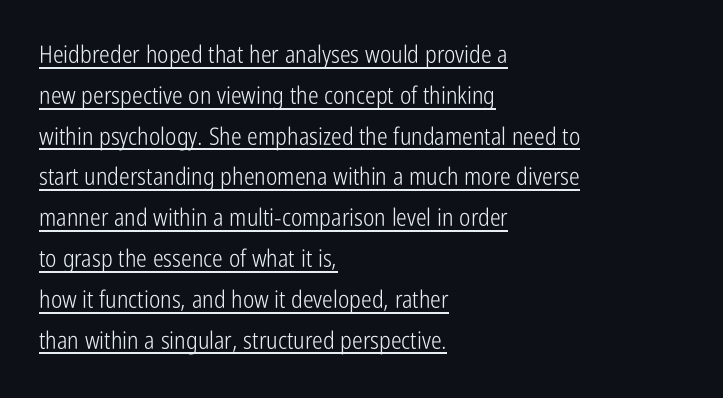
{"italic": "no", "bold": "no", "underline": "yes", "align": "left", "line_spacing": "normal", "line_spacing_ratio": 1.7, "letter_spacing": "normal", "letter_spacing_em": 0.0, "glyph_px": 24}
